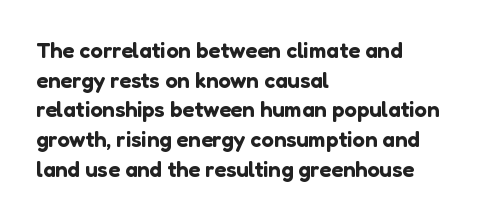
The passage shown stacks its lines at a standard gap. Look at the tracking — it's just the regular setting, nothing added. A typesetter would mark this as roman, not italic. Underlining? Definitely not there. One-word summary of the alignment: left.
